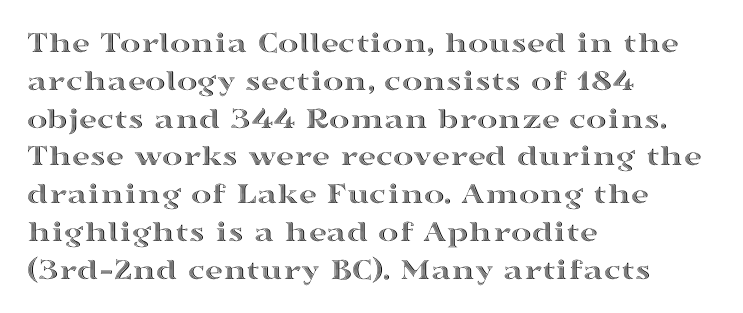
Q: Is the text italic (slanted)? A: No, it is upright.
Q: Is the text underlined? A: No.
Q: How is the paragraph aligned? A: Left-aligned.
Q: Is the spacing between letters normal or unusually wide? A: Normal.
Q: Width (condensed, normal, or wide)? A: Wide.
Q: x-height? A: Medium.
Q: Monospaced? A: No.
